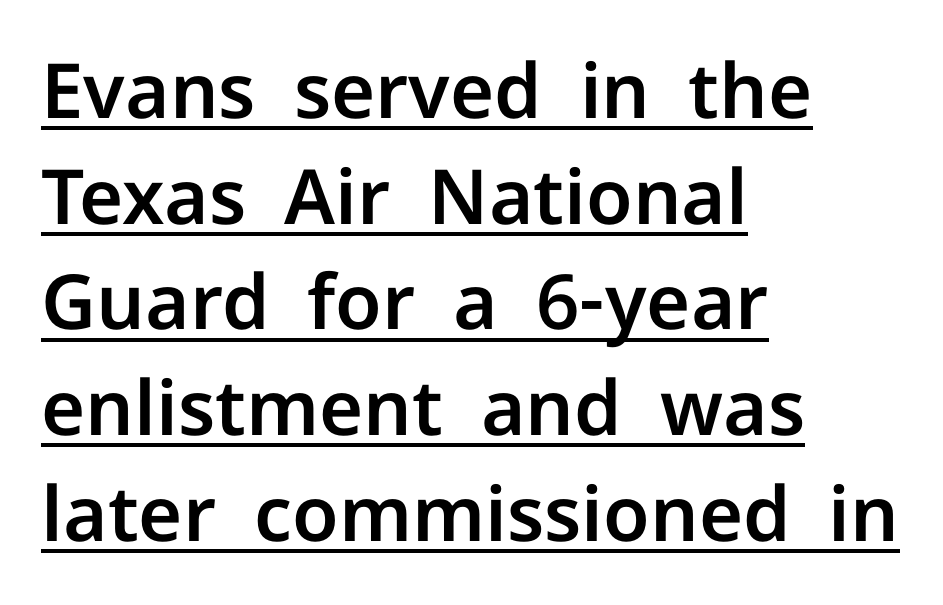
{"serif": "no", "italic": "no", "width": "normal", "stroke_contrast": "low", "x_height": "medium", "monospaced": "no", "underline": "yes", "align": "left", "line_spacing": "normal", "line_spacing_ratio": 1.39, "letter_spacing": "normal", "letter_spacing_em": 0.0, "glyph_px": 76}
